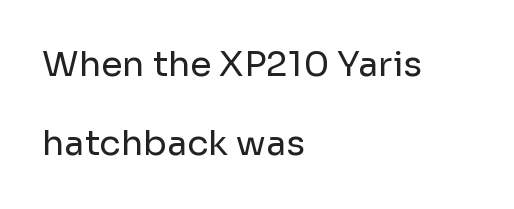
The image shows 35 px regular-weight sans-serif type, upright; set left-aligned, loose line spacing (2.27x), normal letter spacing, not underlined; low stroke contrast and a medium x-height.
